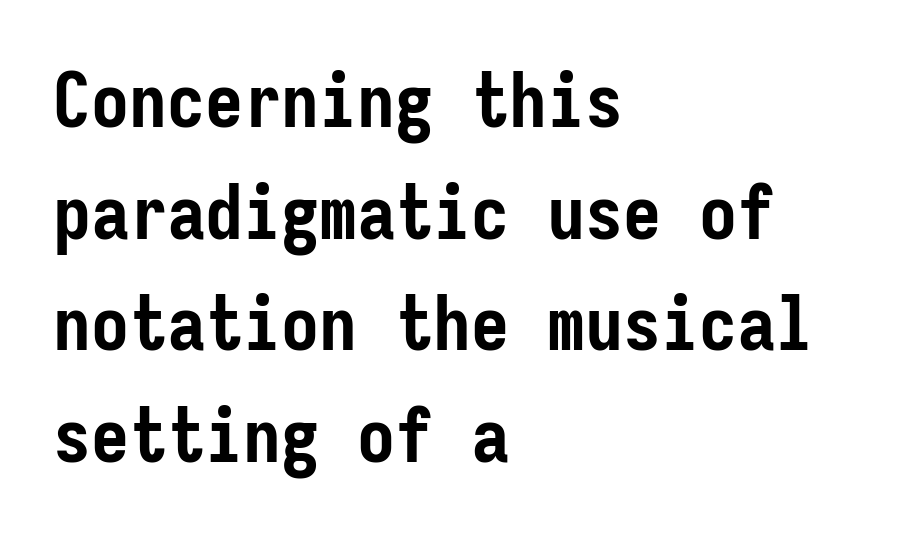
Q: Is the text bold? A: Yes.
Q: Is the text italic (slanted)? A: No, it is upright.
Q: Is the typeface a serif or a sans-serif typeface? A: Sans-serif.
Q: Is the text underlined? A: No.
Q: How is the paragraph aligned? A: Left-aligned.
Q: Is the spacing between letters normal or unusually wide? A: Normal.
Q: Is the spacing between lines tight, normal or loose? A: Normal.
Q: Width (condensed, normal, or wide)? A: Condensed.
Q: Stroke contrast? A: Low.
Q: x-height? A: Medium.
Q: Monospaced? A: Yes.
